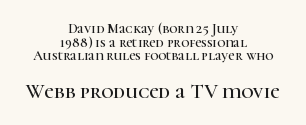
Q: Is the text italic (slanted)? A: No, it is upright.
Q: Is the text underlined? A: No.
Q: How is the paragraph aligned? A: Centered.
Q: Is the spacing between letters normal or unusually wide? A: Normal.
Q: Is the spacing between lines tight, normal or loose? A: Tight.
Q: Which block of text is set in a larger size, the first (top) or the second (bottom)? A: The second (bottom) one.
